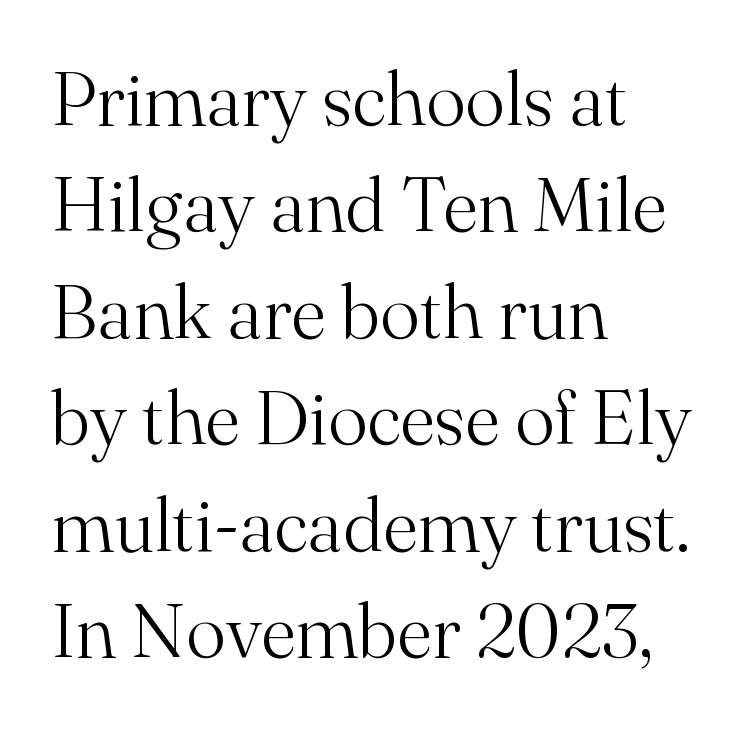
The image shows 75 px light serif type, upright; set left-aligned, normal line spacing (1.42x), normal letter spacing, not underlined; medium stroke contrast and a small x-height.
